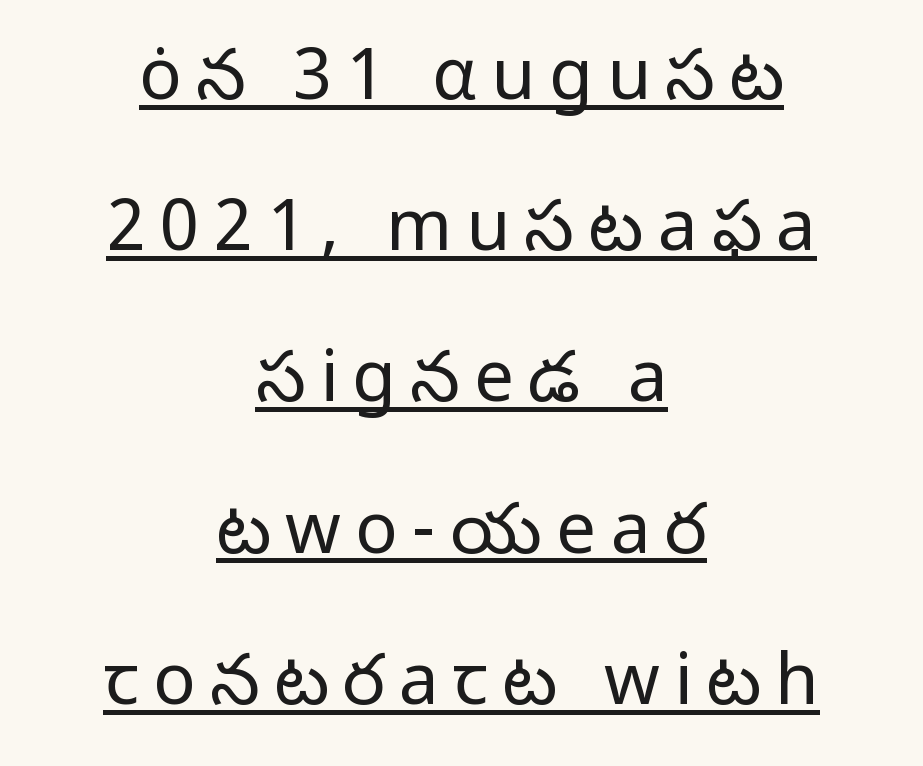
Q: Is the text bold? A: No.
Q: Is the text italic (slanted)? A: No, it is upright.
Q: Is the typeface a serif or a sans-serif typeface? A: Sans-serif.
Q: Is the text underlined? A: Yes.
Q: How is the paragraph aligned? A: Centered.
Q: Is the spacing between letters normal or unusually wide? A: Unusually wide.
Q: Is the spacing between lines tight, normal or loose? A: Loose.
Q: Width (condensed, normal, or wide)? A: Normal.
Q: Stroke contrast? A: Low.
Q: x-height? A: Medium.
Q: Monospaced? A: No.
